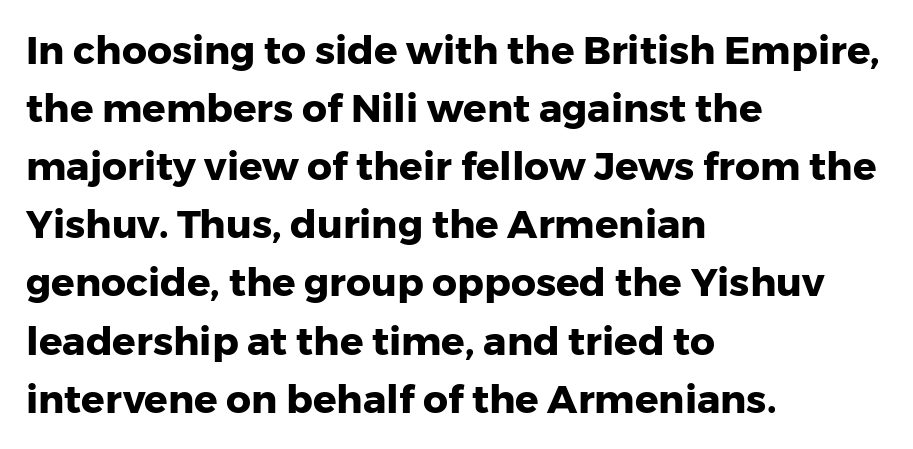
Ordinary non-slanted type is in use. Every letter is thick-stroked: bold, no question. The font family rendered here belongs to the sans-serif group. Think of a printed novel: that variable character pitch is what you see here. The designer left line spacing at the default. The typesetter chose a ragged-right arrangement here.
